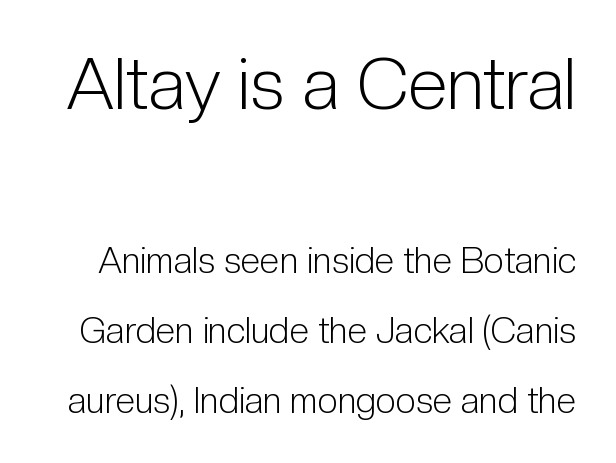
Character widths vary here, with narrow letters taking less room than wide ones. Which chunk is bigger? The first one — the top block dwarfs the bottom. Weight: regular or lighter. The specimen omits any rule beneath the text block's lines. Reading down the column, the eye jumps a long way to each next line. No italicization has been applied; the sample stays upright.
